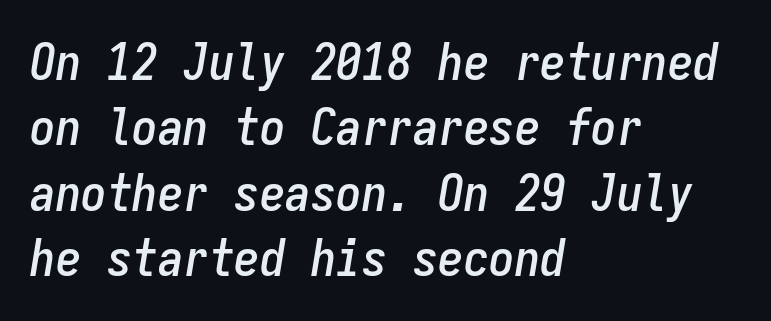
The image shows 51 px condensed type, italic (leaning right), monospaced; set left-aligned, normal line spacing (1.28x), normal letter spacing, not underlined; low stroke contrast and a medium x-height.
